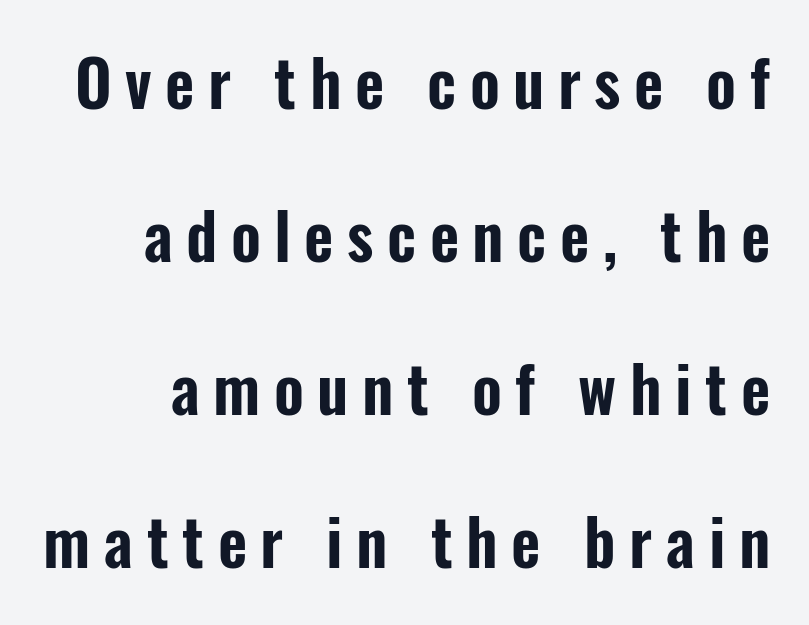
Q: Is the text italic (slanted)? A: No, it is upright.
Q: Is the typeface a serif or a sans-serif typeface? A: Sans-serif.
Q: Is the text underlined? A: No.
Q: Is the spacing between letters normal or unusually wide? A: Unusually wide.
Q: Is the spacing between lines tight, normal or loose? A: Loose.
Q: Width (condensed, normal, or wide)? A: Condensed.
Q: Stroke contrast? A: Low.
Q: x-height? A: Medium.
Q: Monospaced? A: No.
